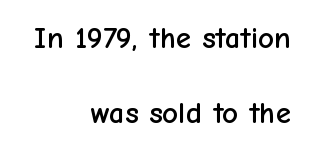
The image shows 31 px sans-serif type, upright; set right-aligned, loose line spacing (2.42x), normal letter spacing, not underlined; low stroke contrast and a medium x-height.
